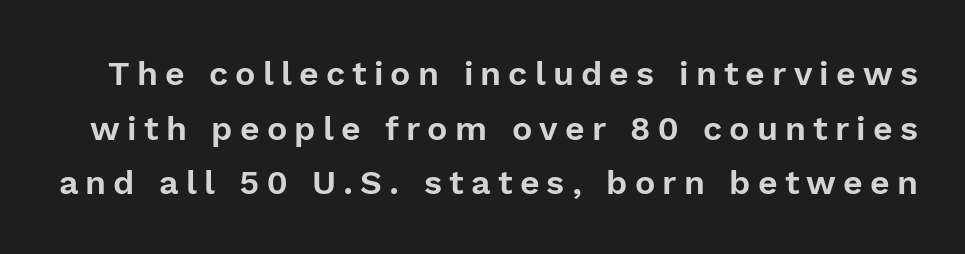
Q: Is the text italic (slanted)? A: No, it is upright.
Q: Is the typeface a serif or a sans-serif typeface? A: Sans-serif.
Q: Is the text underlined? A: No.
Q: Is the spacing between letters normal or unusually wide? A: Unusually wide.
Q: Is the spacing between lines tight, normal or loose? A: Normal.
Q: Width (condensed, normal, or wide)? A: Normal.
Q: x-height? A: Medium.
Q: Monospaced? A: No.
